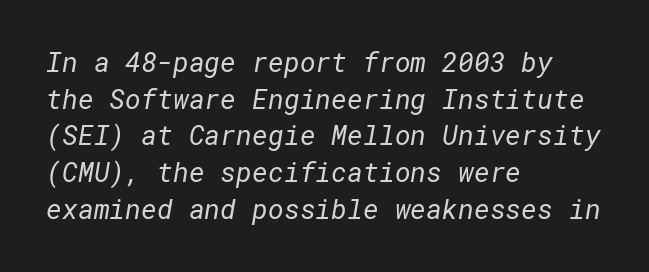
The image shows 27 px text type; set left-aligned, normal line spacing (1.36x), normal letter spacing, not underlined.
